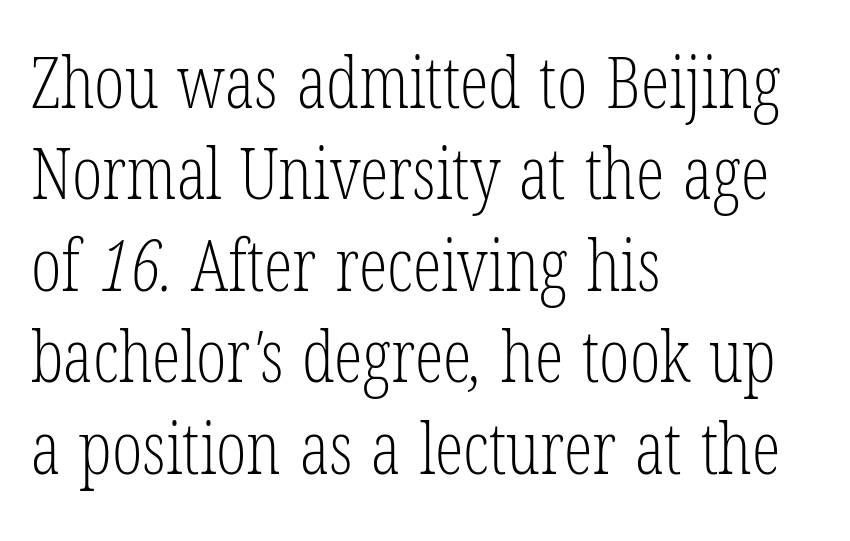
{"serif": "yes", "bold": "no", "weight": "light", "width": "condensed", "stroke_contrast": "low", "x_height": "medium", "monospaced": "no", "underline": "no", "align": "left", "line_spacing": "normal", "line_spacing_ratio": 1.27, "letter_spacing": "normal", "letter_spacing_em": 0.0, "glyph_px": 72}
